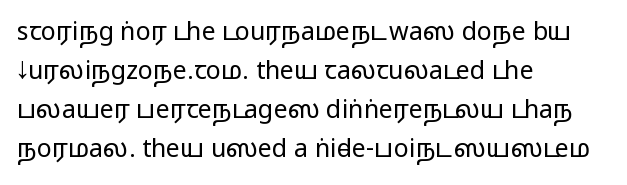
The image shows 25 px text type, upright; set left-aligned, normal line spacing (1.56x), normal letter spacing, not underlined.
